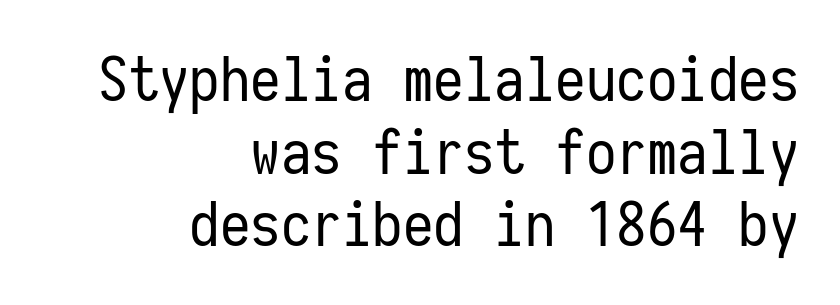
Nothing unusual about the tracking: characters are spaced as the font intends. Note the uniform advance width — an 'i' takes as much space as an 'm'. If you drew a ruler down the right edge, every line would touch it. Typographically, this falls in the sans-serif category. Think standard paragraph weight, or any step lighter than that. Rule under the text: the space is simply empty.
